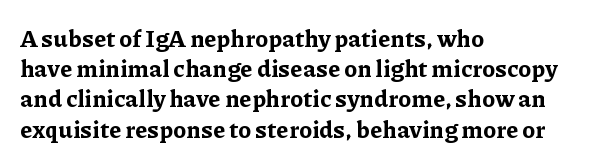
Q: Is the text bold? A: Yes.
Q: Is the text italic (slanted)? A: No, it is upright.
Q: Is the text underlined? A: No.
Q: How is the paragraph aligned? A: Left-aligned.
Q: Is the spacing between letters normal or unusually wide? A: Normal.
Q: Is the spacing between lines tight, normal or loose? A: Normal.
